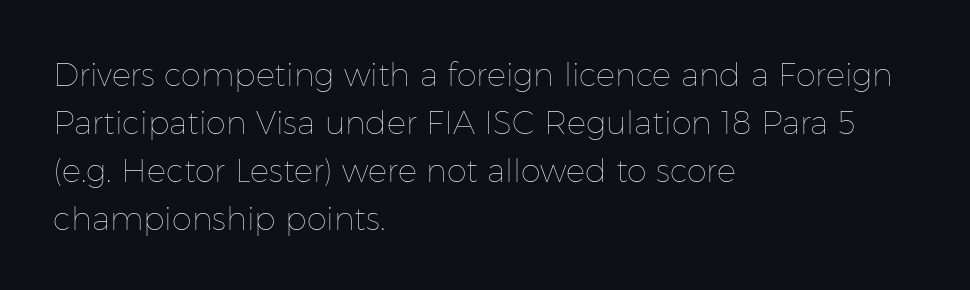
{"italic": "no", "bold": "no", "weight": "thin", "width": "normal", "stroke_contrast": "low", "x_height": "medium", "monospaced": "no", "underline": "no", "align": "left", "line_spacing": "normal", "line_spacing_ratio": 1.5, "letter_spacing": "normal", "letter_spacing_em": 0.0, "glyph_px": 32}
